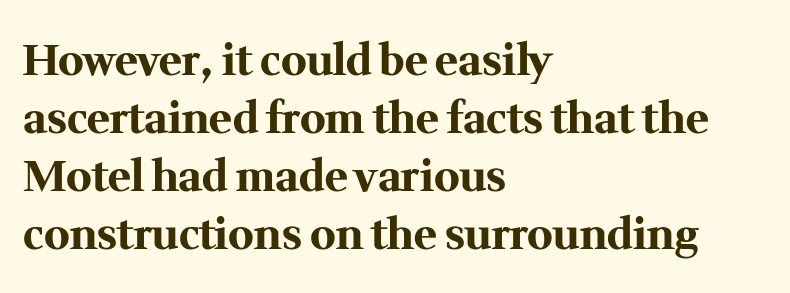
As a designer I'd log this as weight 700, bold. What stands out about the letter spacing? Nothing — it is the standard amount. Horizontal bands of white between lines are of average thickness. Reading down the block, your eye returns to a fixed left position each line. A typesetter would call this proportional, since set widths differ per character.
